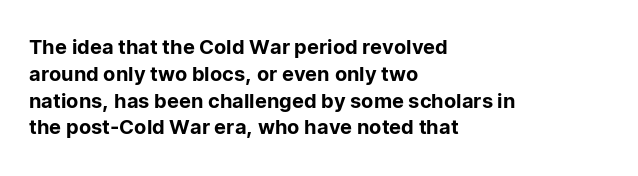
Q: Is the text italic (slanted)? A: No, it is upright.
Q: Is the text underlined? A: No.
Q: How is the paragraph aligned? A: Left-aligned.
Q: Is the spacing between letters normal or unusually wide? A: Normal.
Q: Is the spacing between lines tight, normal or loose? A: Normal.
